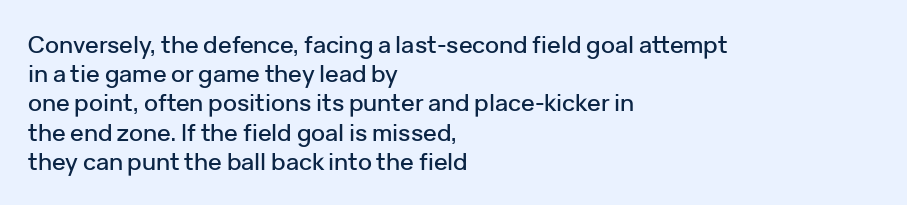
Q: Is the text italic (slanted)? A: No, it is upright.
Q: Is the text underlined? A: No.
Q: How is the paragraph aligned? A: Left-aligned.
Q: Is the spacing between letters normal or unusually wide? A: Normal.
Q: Is the spacing between lines tight, normal or loose? A: Normal.
